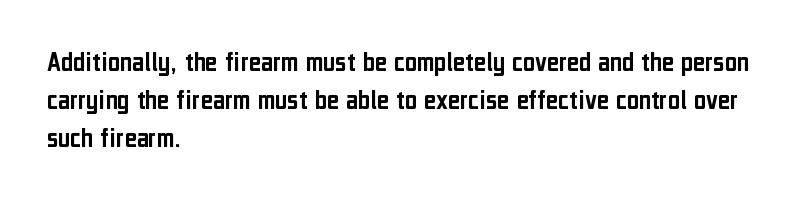
These lines keep a tight, regular rhythm from letter to letter. The rendering shows plain stroke endings on the letterforms — a sans-serif design. Posture: upright roman. Underlining? Definitely not there. These lines are rendered in a variable-pitch font. The lines sit at an ordinary, default distance from one another.
